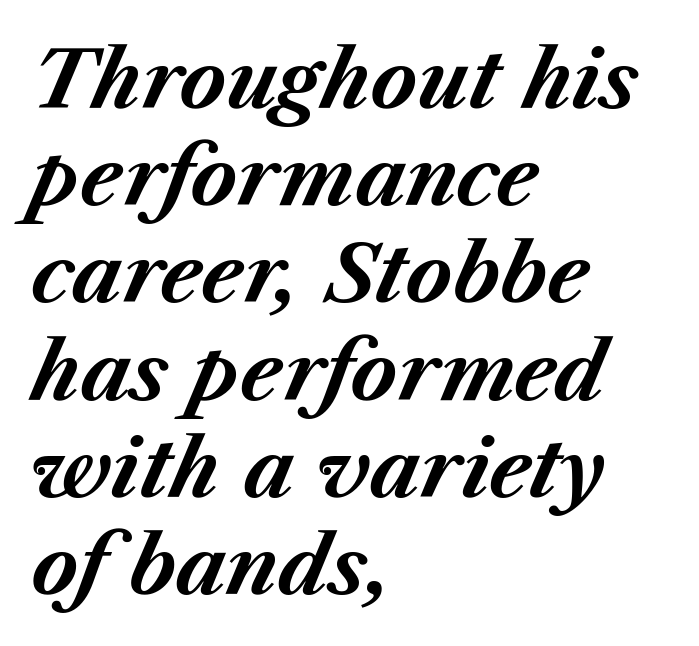
The image shows 79 px bold type, italic (leaning right); set left-aligned, line spacing 1.23x, normal letter spacing, not underlined; medium stroke contrast and a medium x-height.
